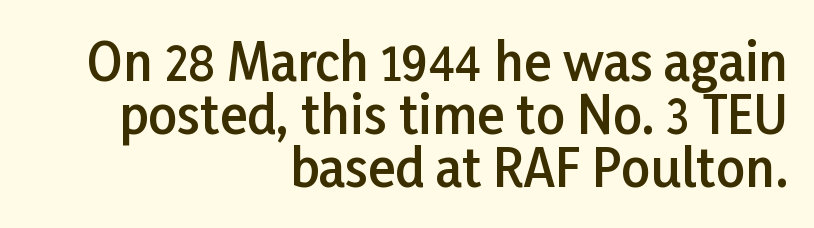
Underline: absent. Stroke terminals: plain, sans-serif. Tightly led — the rows are bunched. The font's upright variant was chosen for this text.
